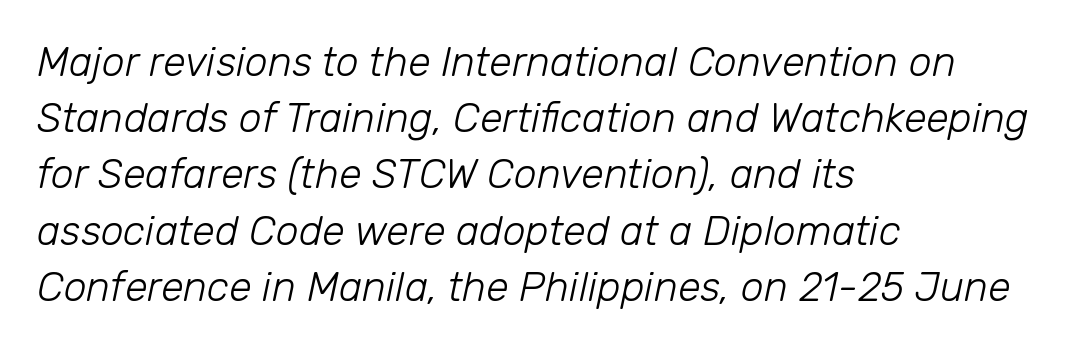
This rendering leaves character spacing at its baseline value. Regular leading. Emphasis-style slanted type is in use. Rule under the text: the space is simply empty. The face used here is proportionally spaced, like ordinary book or web type.
